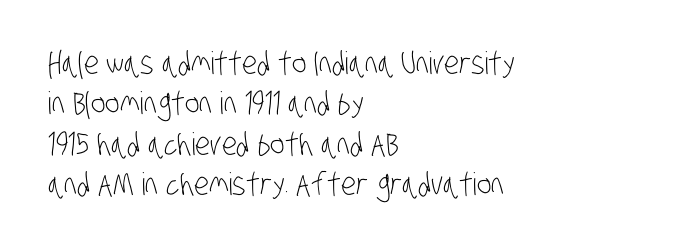
Q: Is the text bold? A: No.
Q: Is the typeface a serif or a sans-serif typeface? A: Sans-serif.
Q: Is the text underlined? A: No.
Q: How is the paragraph aligned? A: Left-aligned.
Q: Is the spacing between letters normal or unusually wide? A: Normal.
Q: Is the spacing between lines tight, normal or loose? A: Normal.
Q: Width (condensed, normal, or wide)? A: Condensed.
Q: Stroke contrast? A: Low.
Q: x-height? A: Large.
Q: Monospaced? A: No.
